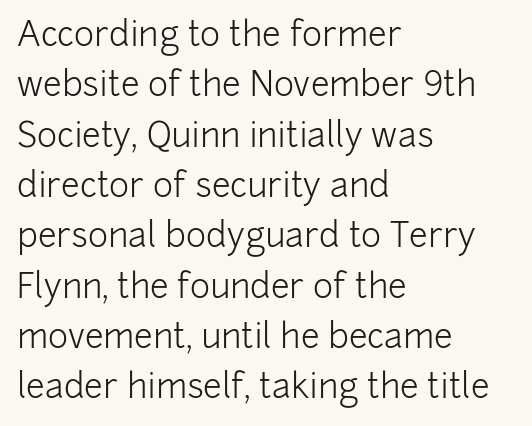
The image shows 34 px light sans-serif type, upright; set left-aligned, normal line spacing (1.48x), normal letter spacing, not underlined; low stroke contrast and a medium x-height.
